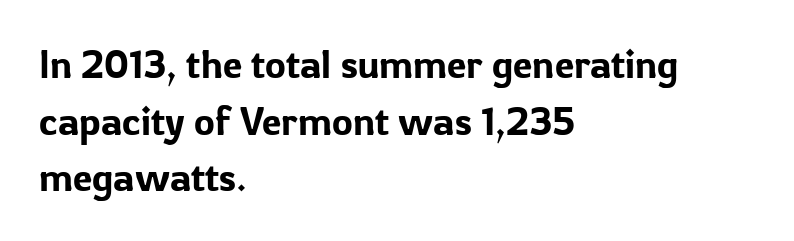
{"serif": "no", "italic": "no", "width": "normal", "stroke_contrast": "low", "x_height": "medium", "monospaced": "no", "underline": "no", "align": "left", "line_spacing": "normal", "line_spacing_ratio": 1.45, "letter_spacing": "normal", "letter_spacing_em": 0.0, "glyph_px": 39}
